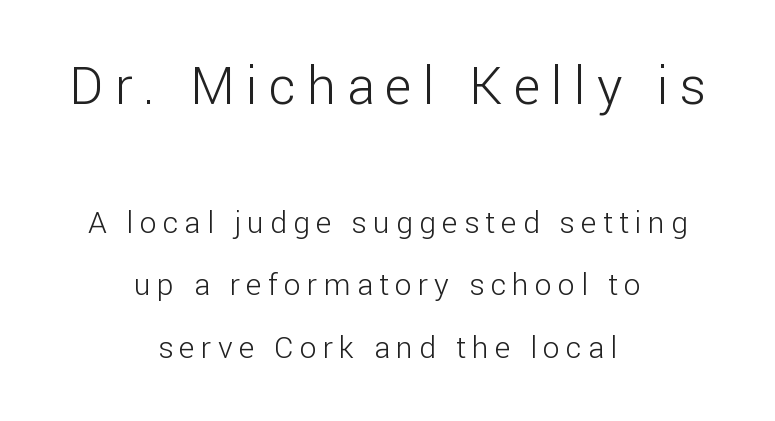
Is this a sans? Yes — the strokes have no serifs. The more generous point size was reserved for the upper chunk. Do the letters lean? They stand straight. The passage is arranged like a title page — every line centered. Here the glyphs are tracked loosely, breaking word shapes into spaced letters. The typesetting does not lean heavy: it is not bold.
